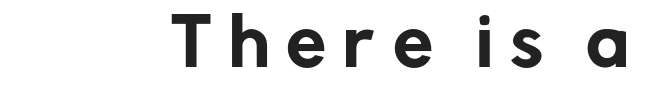
Q: Is the text italic (slanted)? A: No, it is upright.
Q: Is the typeface a serif or a sans-serif typeface? A: Sans-serif.
Q: Is the text underlined? A: No.
Q: How is the paragraph aligned? A: Right-aligned.
Q: Is the spacing between letters normal or unusually wide? A: Unusually wide.
Q: Width (condensed, normal, or wide)? A: Normal.
Q: Stroke contrast? A: Low.
Q: x-height? A: Medium.
Q: Monospaced? A: No.
